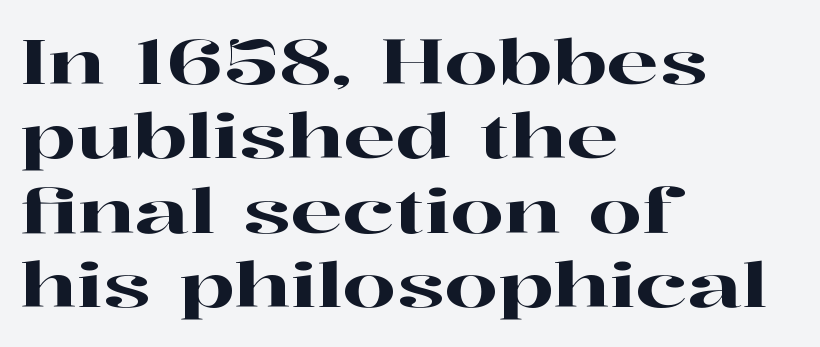
{"serif": "yes", "italic": "no", "width": "wide", "stroke_contrast": "high", "x_height": "medium", "monospaced": "no", "underline": "no", "align": "left", "line_spacing_ratio": 1.22, "letter_spacing": "normal", "letter_spacing_em": 0.0, "glyph_px": 61}
